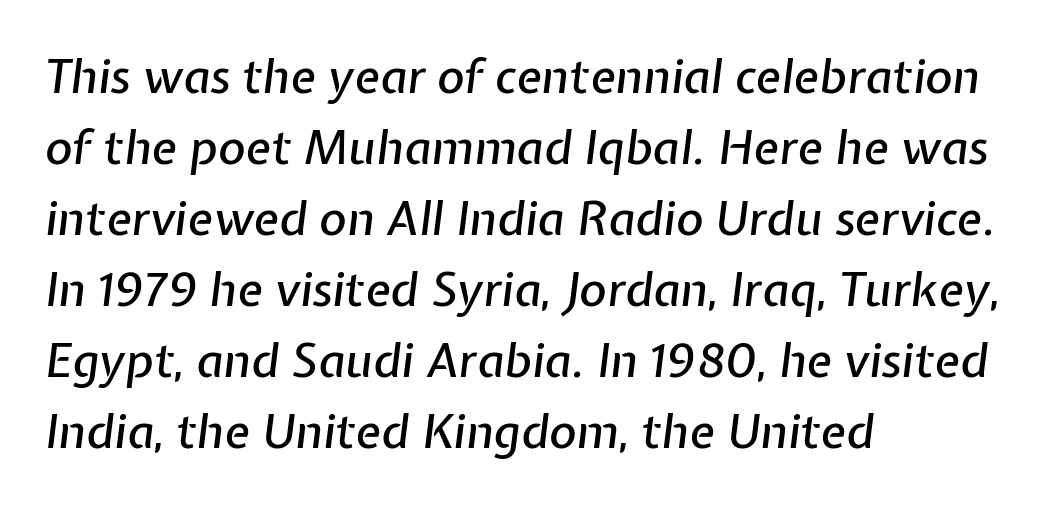
In terms of letterspacing, this is plain default setting. Layout note: lines flush left. Regular leading. When letters slant like this, we call the style italic. Bare-footed words on every line.
